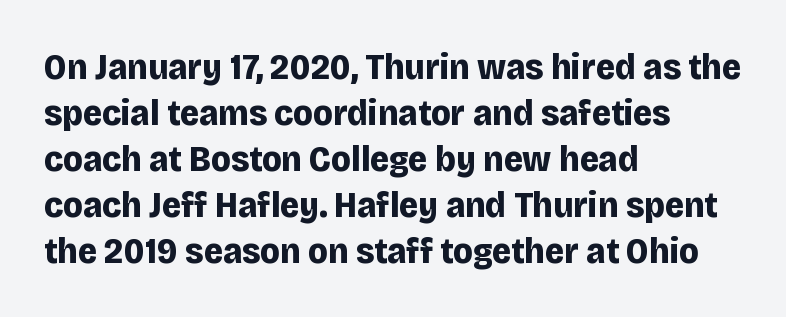
Here the glyphs are tracked normally, forming tight word shapes. These lines are set flush left with a ragged right edge. The sample has been set heavy, in full bold. Varying glyph widths throughout — classic text-font behaviour. This rendering employs a face without finishing strokes, i.e., a sans-serif.
